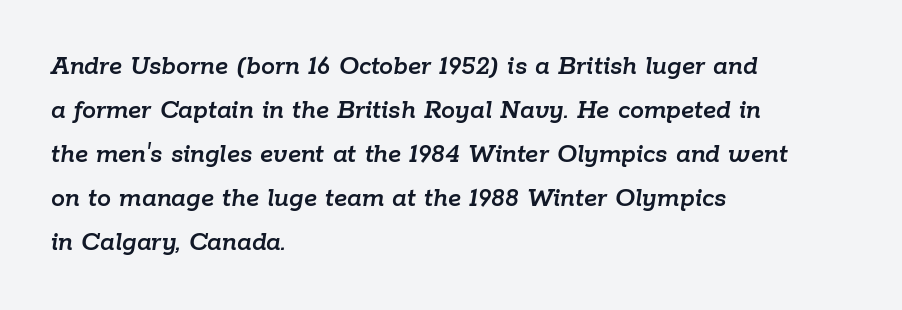
{"italic": "yes", "lean": "right", "slant_degrees": 9, "width": "normal", "stroke_contrast": "low", "x_height": "medium", "monospaced": "no", "underline": "no", "align": "left", "line_spacing": "normal", "line_spacing_ratio": 1.57, "letter_spacing": "normal", "letter_spacing_em": 0.0, "glyph_px": 28}
